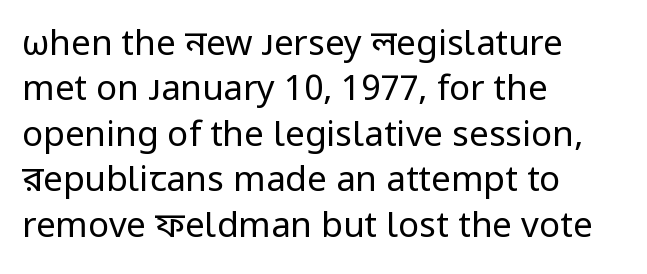
The image shows 35 px regular-weight sans-serif type, upright; set left-aligned, normal line spacing (1.3x), normal letter spacing, not underlined; low stroke contrast and a medium x-height.
